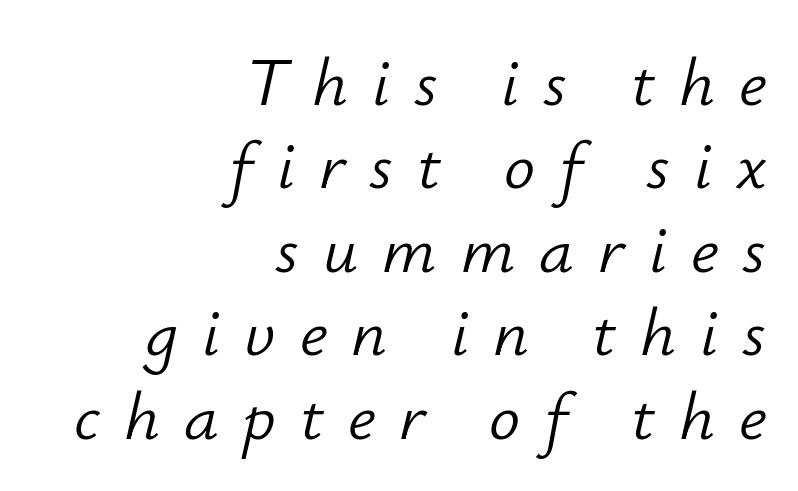
The image shows 69 px light type, italic (leaning right); set right-aligned, line spacing 1.21x, unusually wide letter spacing (+0.35 em), not underlined; low stroke contrast and a small x-height.
